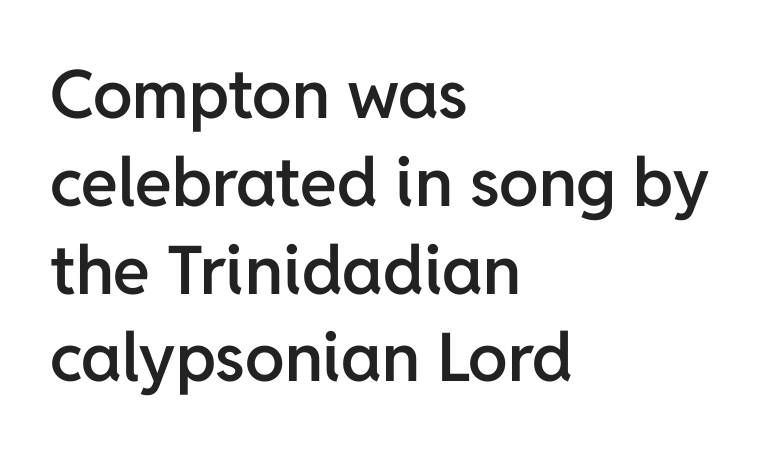
The image shows 67 px semibold sans-serif type, upright; set left-aligned, normal line spacing (1.31x), normal letter spacing, not underlined; low stroke contrast and a medium x-height.
